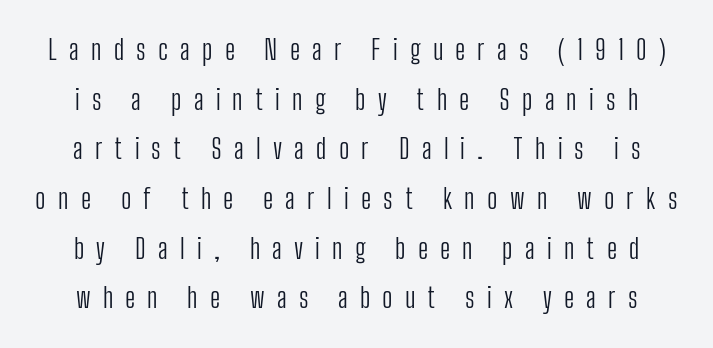
{"italic": "no", "bold": "no", "underline": "no", "line_spacing_ratio": 1.84, "letter_spacing": "wide", "letter_spacing_em": 0.45, "glyph_px": 27}
